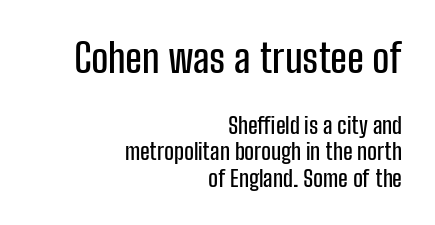
The image shows 40 px condensed sans-serif type, upright; set right-aligned, tight line spacing (1.15x), normal letter spacing, not underlined; the first (top) block is 1.74x larger; low stroke contrast and a medium x-height.
